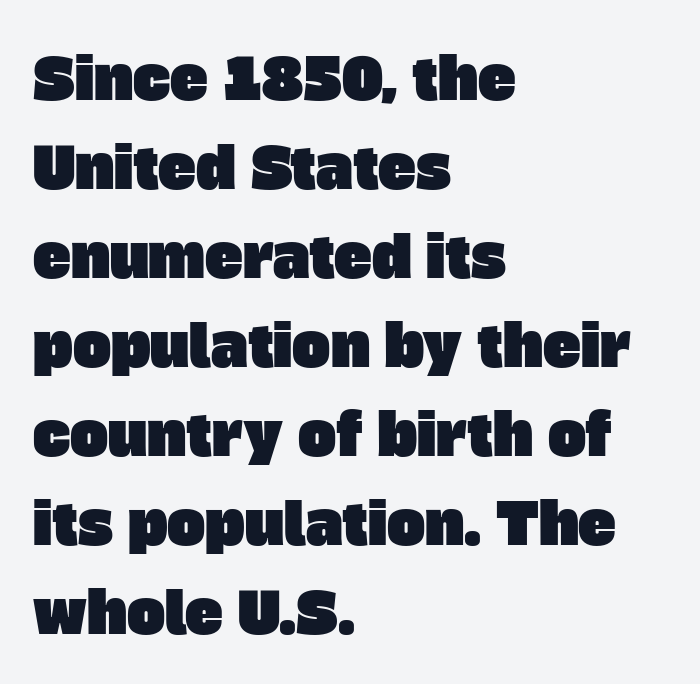
Q: Is the typeface a serif or a sans-serif typeface? A: Sans-serif.
Q: Is the text underlined? A: No.
Q: How is the paragraph aligned? A: Left-aligned.
Q: Is the spacing between letters normal or unusually wide? A: Normal.
Q: Is the spacing between lines tight, normal or loose? A: Normal.
Q: Width (condensed, normal, or wide)? A: Normal.
Q: Stroke contrast? A: Low.
Q: x-height? A: Large.
Q: Monospaced? A: No.
